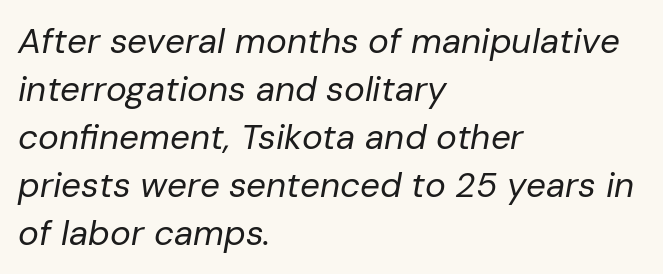
The image shows 35 px regular-weight type, italic (leaning right); set left-aligned, normal line spacing (1.37x), normal letter spacing, not underlined; low stroke contrast and a medium x-height.
